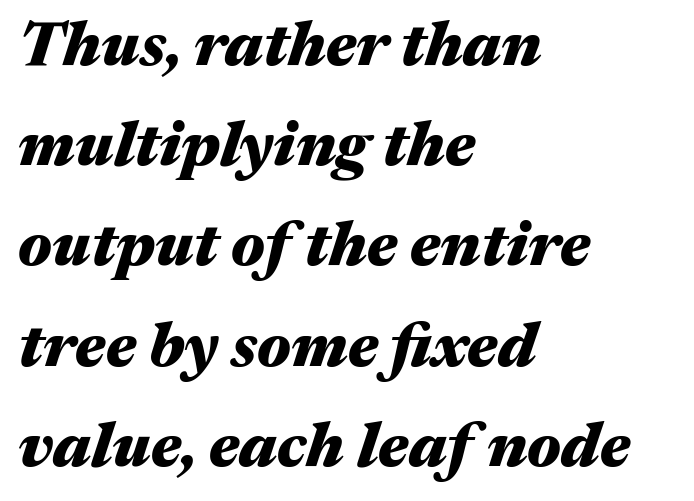
The image shows 63 px heavy, wide type, italic (leaning right); set left-aligned, normal line spacing (1.59x), normal letter spacing, not underlined; medium stroke contrast and a medium x-height.
